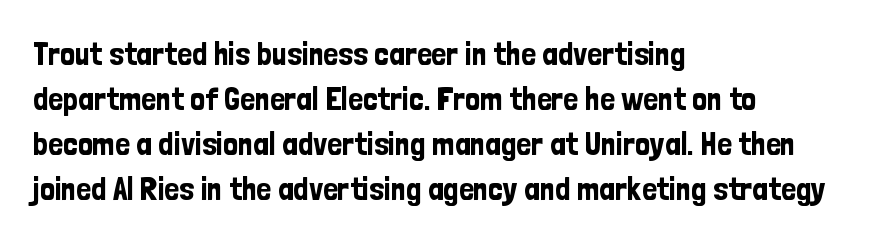
{"serif": "no", "italic": "no", "width": "condensed", "stroke_contrast": "low", "x_height": "medium", "monospaced": "no", "underline": "no", "align": "left", "line_spacing": "normal", "line_spacing_ratio": 1.36, "letter_spacing": "normal", "letter_spacing_em": 0.0, "glyph_px": 33}
